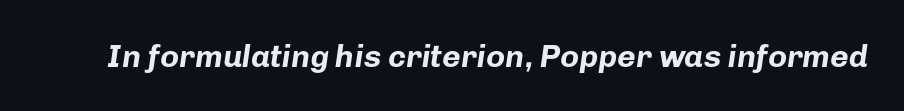
{"italic": "yes", "lean": "right", "slant_degrees": 8, "bold": "yes", "weight": "bold", "width": "normal", "stroke_contrast": "low", "x_height": "medium", "monospaced": "no", "underline": "no", "letter_spacing": "normal", "letter_spacing_em": 0.0, "glyph_px": 32}
